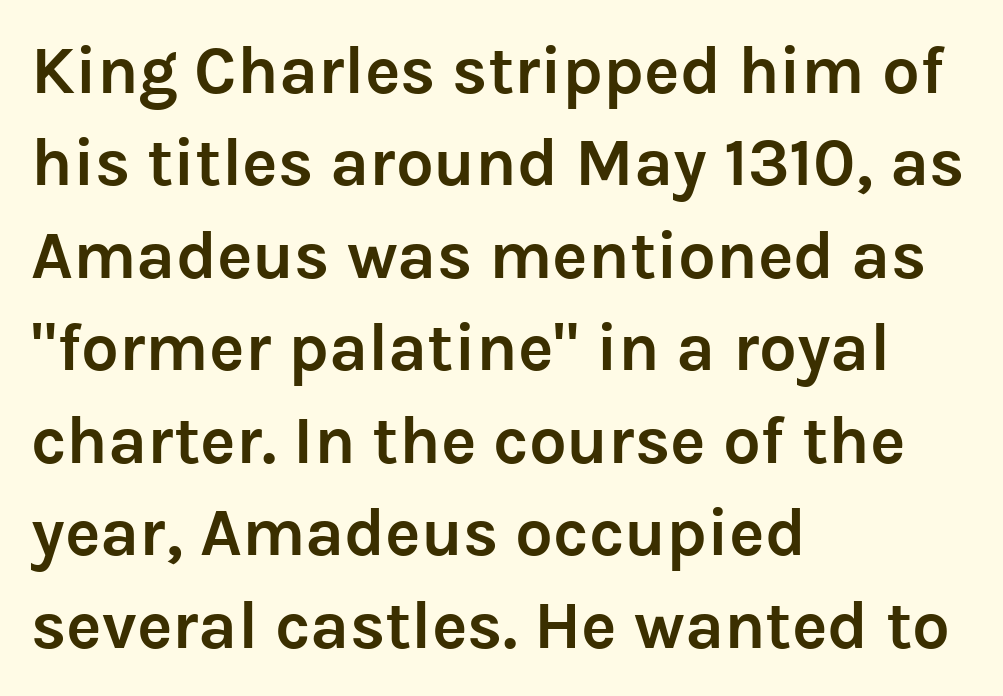
Pretty heavy lettering here — definitely bold. The rendering anchors every line to the left-hand side. These lines keep a tight, regular rhythm from letter to letter. Vertical spacing — default. This sample uses a sans-serif face.
